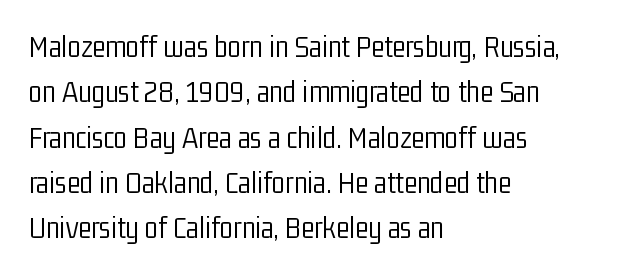
The image shows 31 px light, condensed sans-serif type, upright; set left-aligned, normal line spacing (1.46x), normal letter spacing, not underlined; low stroke contrast and a medium x-height.
